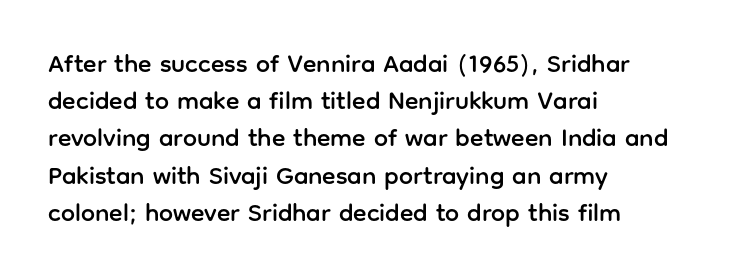
Q: Is the text italic (slanted)? A: No, it is upright.
Q: Is the text underlined? A: No.
Q: How is the paragraph aligned? A: Left-aligned.
Q: Is the spacing between letters normal or unusually wide? A: Normal.
Q: Is the spacing between lines tight, normal or loose? A: Normal.
